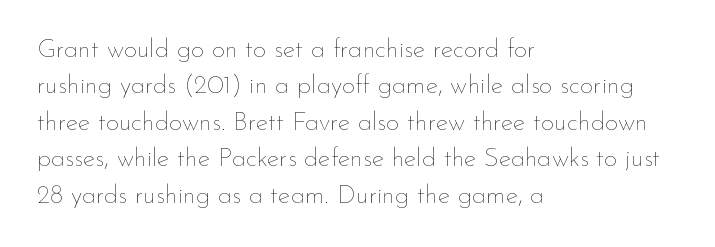
{"italic": "no", "bold": "no", "underline": "no", "align": "left", "line_spacing": "normal", "line_spacing_ratio": 1.4, "letter_spacing": "normal", "letter_spacing_em": 0.0, "glyph_px": 26}
